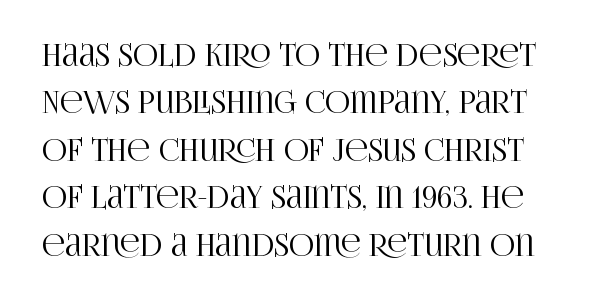
Q: Is the text italic (slanted)? A: No, it is upright.
Q: Is the typeface a serif or a sans-serif typeface? A: Serif.
Q: Is the text underlined? A: No.
Q: Is the spacing between letters normal or unusually wide? A: Normal.
Q: Is the spacing between lines tight, normal or loose? A: Normal.
Q: Width (condensed, normal, or wide)? A: Condensed.
Q: Stroke contrast? A: High.
Q: x-height? A: Large.
Q: Monospaced? A: No.
